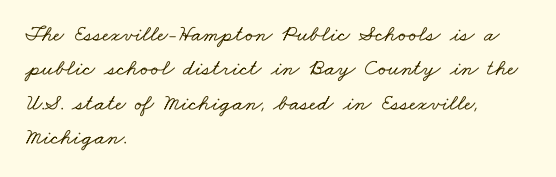
Q: Is the text underlined? A: No.
Q: How is the paragraph aligned? A: Left-aligned.
Q: Is the spacing between letters normal or unusually wide? A: Normal.
Q: Is the spacing between lines tight, normal or loose? A: Normal.
